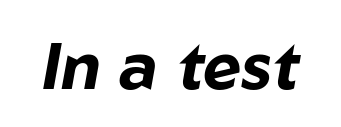
Q: Is the text bold? A: Yes.
Q: Is the text italic (slanted)? A: Yes, it leans right by about 10 degrees.
Q: Is the text underlined? A: No.
Q: Is the spacing between letters normal or unusually wide? A: Normal.
Q: Width (condensed, normal, or wide)? A: Normal.
Q: Stroke contrast? A: Low.
Q: x-height? A: Medium.
Q: Monospaced? A: No.
